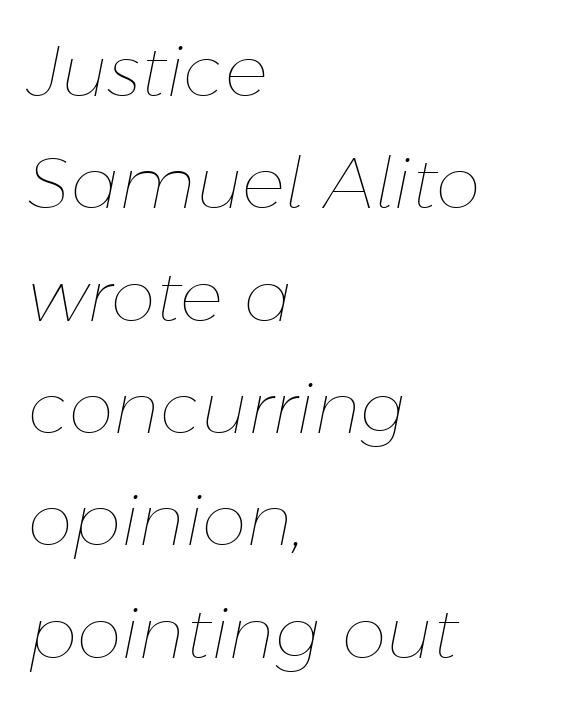
{"italic": "yes", "lean": "right", "slant_degrees": 11, "bold": "no", "weight": "thin", "width": "normal", "stroke_contrast": "low", "x_height": "medium", "monospaced": "no", "underline": "no", "align": "left", "line_spacing": "normal", "line_spacing_ratio": 1.56, "letter_spacing": "normal", "letter_spacing_em": 0.0, "glyph_px": 72}
